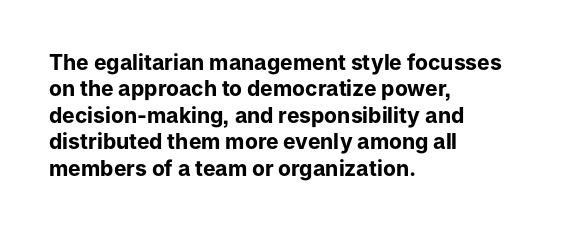
What weight is shown? A full bold with thick strokes. The lettering holds an erect, upright posture throughout. Plain, unruled lines of type. The rendering keeps characters at their native spacing. Leading: standard.
